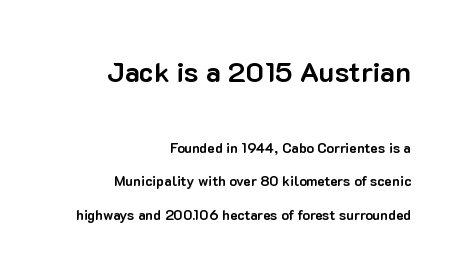
{"serif": "no", "italic": "no", "bold": "yes", "weight": "bold", "width": "normal", "stroke_contrast": "low", "x_height": "medium", "monospaced": "no", "underline": "no", "align": "right", "line_spacing": "loose", "line_spacing_ratio": 2.38, "letter_spacing": "normal", "letter_spacing_em": 0.0, "larger_block": "first", "size_ratio": 2.0, "glyph_px": 28}
